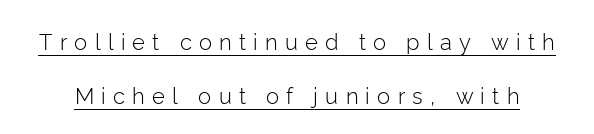
The image shows 22 px text type, upright; set loose line spacing (2.45x), unusually wide letter spacing (+0.33 em), underlined.
